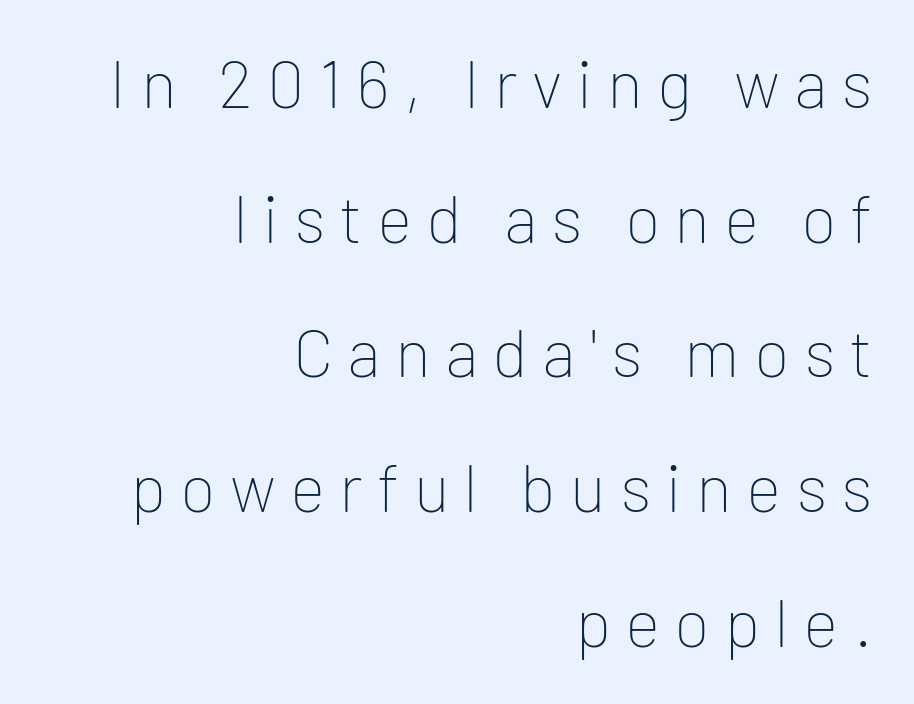
Q: Is the text bold? A: No.
Q: Is the text italic (slanted)? A: No, it is upright.
Q: Is the typeface a serif or a sans-serif typeface? A: Sans-serif.
Q: Is the text underlined? A: No.
Q: How is the paragraph aligned? A: Right-aligned.
Q: Is the spacing between letters normal or unusually wide? A: Unusually wide.
Q: Is the spacing between lines tight, normal or loose? A: Loose.
Q: Width (condensed, normal, or wide)? A: Normal.
Q: Stroke contrast? A: Low.
Q: x-height? A: Medium.
Q: Monospaced? A: No.
